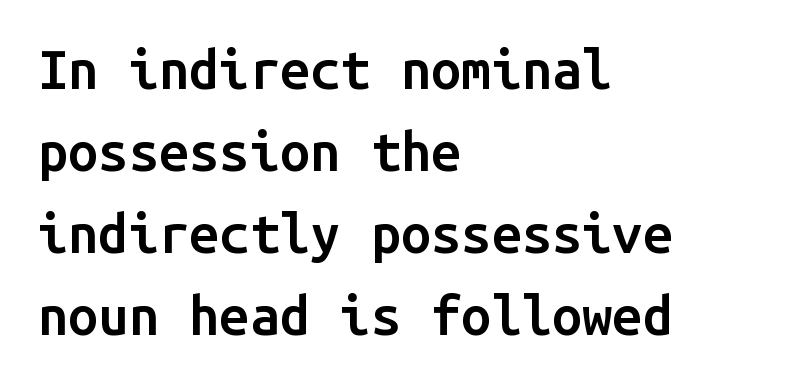
Vertical strokes here are truly vertical. One-word summary of the alignment: left. Caption: standard tracking, unaltered. The face used here is monospaced, like something from a code editor.
